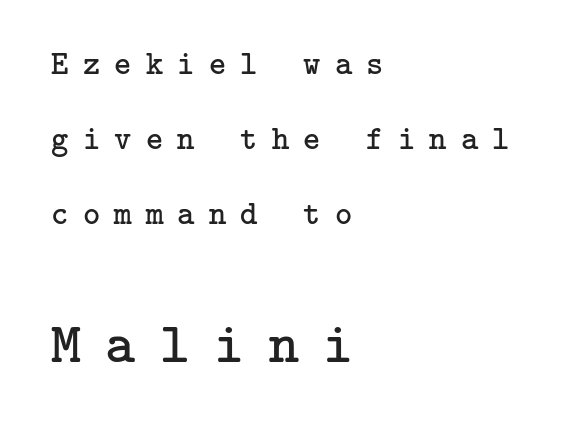
The image shows 57 px regular-weight serif type, upright; set left-aligned, loose line spacing (2.28x), unusually wide letter spacing (+0.43 em), not underlined; the second (bottom) block is 1.73x larger; low stroke contrast and a medium x-height.
